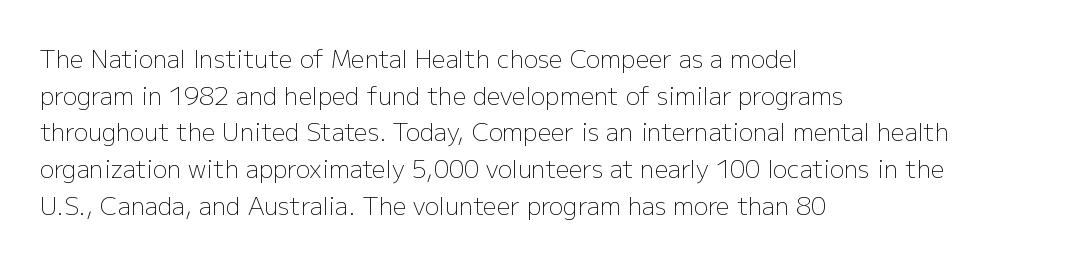
Standard letterfit; no display-style spreading of the glyphs. No chunkiness to these letters — they're not bold. This is roman type, the default non-slanted kind. Does the copy run flush right? No — it runs flush left.
